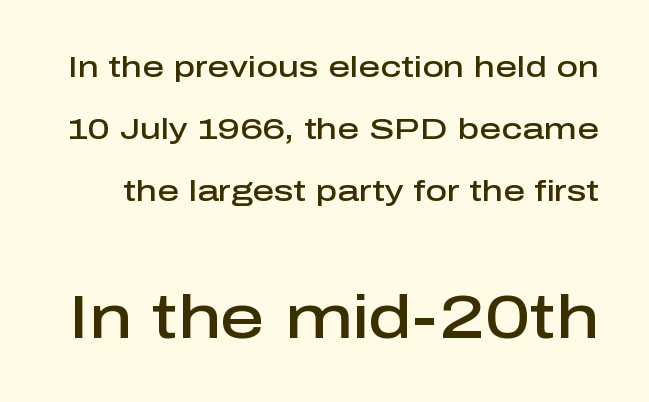
The image shows 61 px semibold sans-serif type, upright; set loose line spacing (2.06x), normal letter spacing, not underlined; the second (bottom) block is 2.03x larger; low stroke contrast and a medium x-height.
